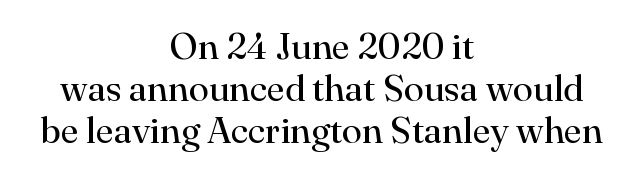
The image shows 37 px regular-weight serif type, upright; set centered, tight line spacing (1.14x), normal letter spacing, not underlined; high stroke contrast and a small x-height.
